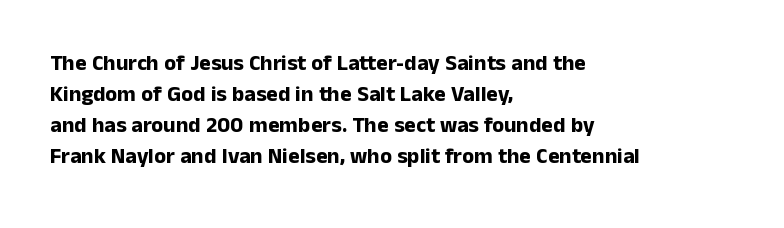
{"italic": "no", "bold": "yes", "underline": "no", "align": "left", "line_spacing": "normal", "line_spacing_ratio": 1.41, "letter_spacing": "normal", "letter_spacing_em": 0.0, "glyph_px": 22}
